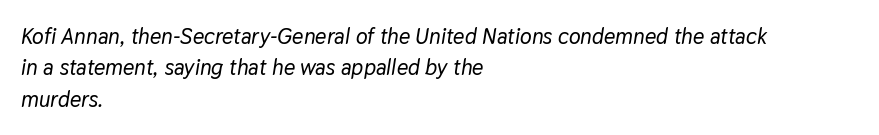
{"italic": "yes", "lean": "right", "slant_degrees": 9, "underline": "no", "align": "left", "line_spacing": "normal", "line_spacing_ratio": 1.43, "letter_spacing": "normal", "letter_spacing_em": 0.0, "glyph_px": 22}
